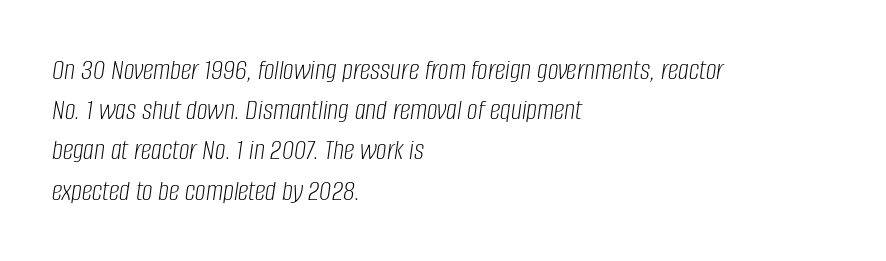
{"italic": "yes", "lean": "right", "slant_degrees": 8, "bold": "no", "weight": "light", "width": "condensed", "stroke_contrast": "low", "x_height": "large", "monospaced": "no", "underline": "no", "align": "left", "line_spacing": "normal", "line_spacing_ratio": 1.34, "letter_spacing": "normal", "letter_spacing_em": 0.0, "glyph_px": 30}
